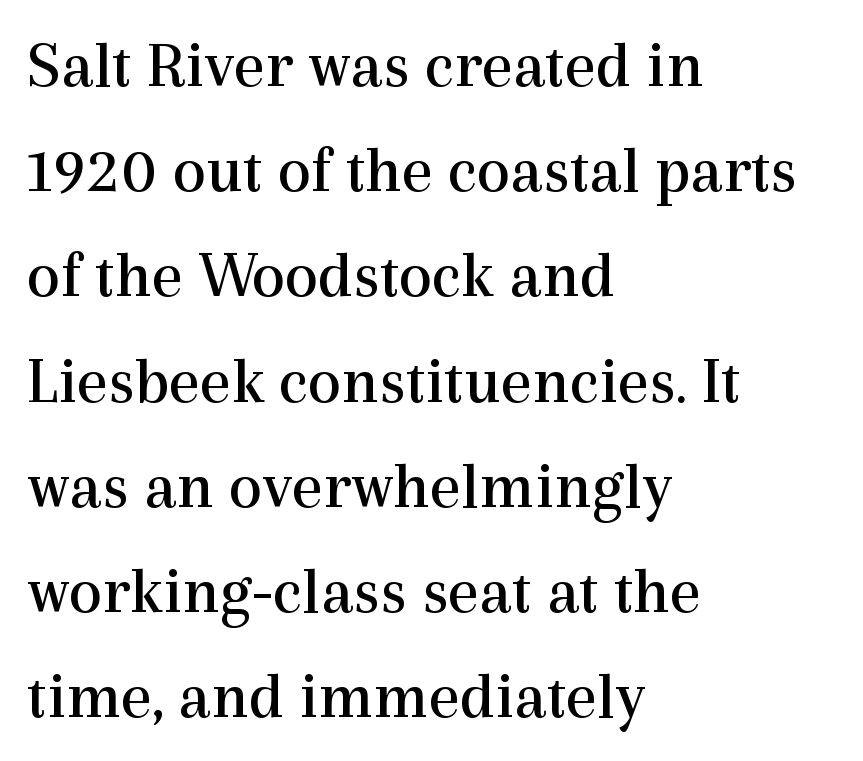
The image shows 67 px regular-weight serif type, upright; set left-aligned, normal line spacing (1.57x), normal letter spacing, not underlined; a medium x-height.
